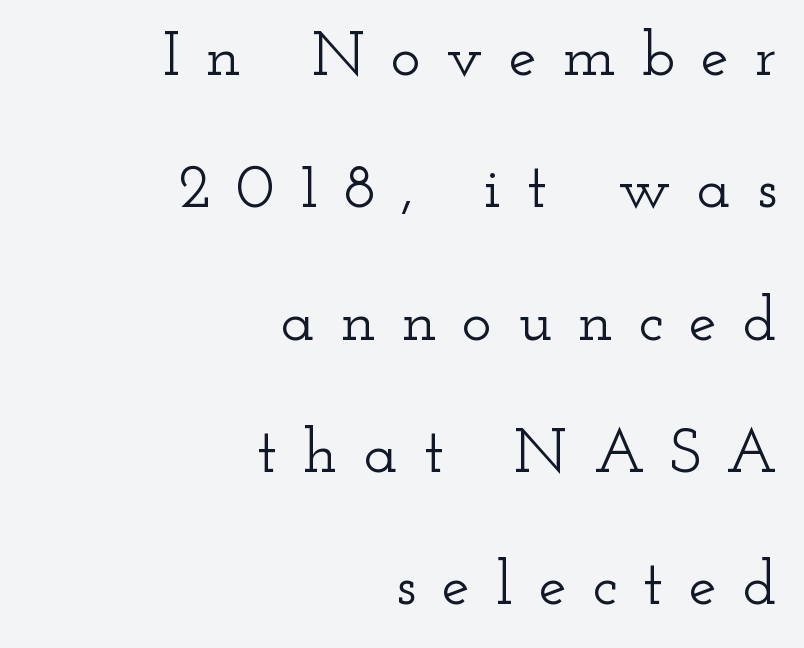
The image shows 63 px wide serif type, upright; set right-aligned, loose line spacing (2.1x), unusually wide letter spacing (+0.41 em), not underlined; low stroke contrast and a small x-height.
